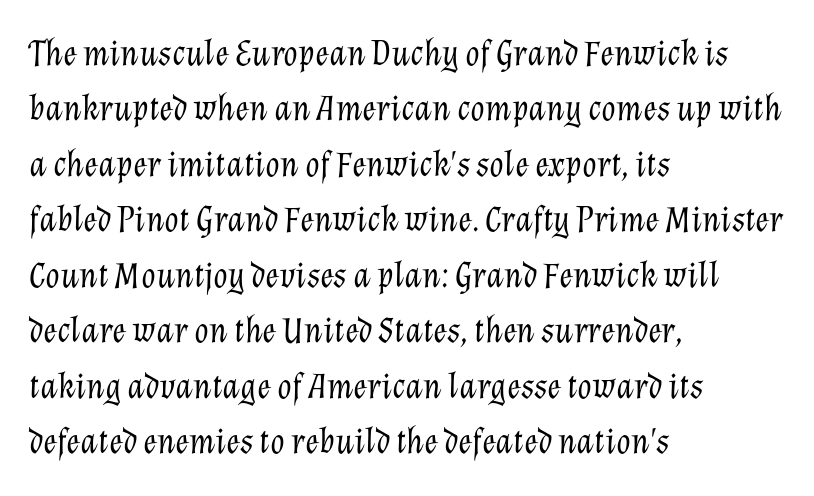
{"italic": "yes", "lean": "right", "slant_degrees": 12, "bold": "no", "weight": "light", "width": "normal", "stroke_contrast": "low", "x_height": "medium", "monospaced": "no", "underline": "no", "align": "left", "line_spacing": "normal", "line_spacing_ratio": 1.5, "letter_spacing": "normal", "letter_spacing_em": 0.0, "glyph_px": 37}
